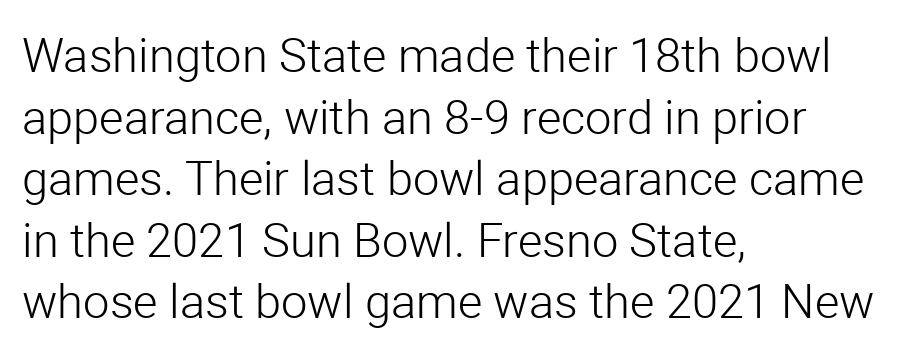
The image shows 47 px light sans-serif type, upright; set left-aligned, normal line spacing (1.31x), normal letter spacing, not underlined; low stroke contrast and a medium x-height.
